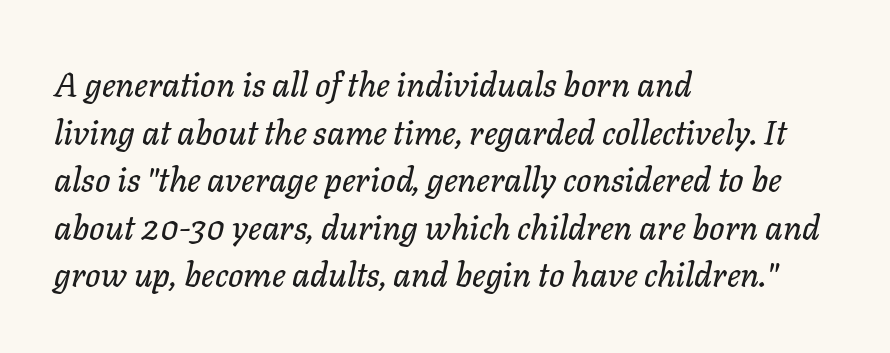
The image shows 34 px text type, italic (leaning right); set left-aligned, normal line spacing (1.4x), normal letter spacing, not underlined; low stroke contrast and a medium x-height.
